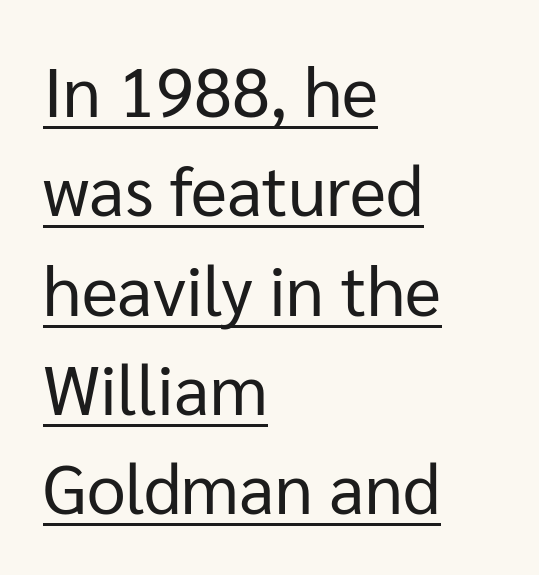
The image shows 69 px regular-weight sans-serif type, upright; set left-aligned, normal line spacing (1.44x), normal letter spacing, underlined; low stroke contrast and a medium x-height.
